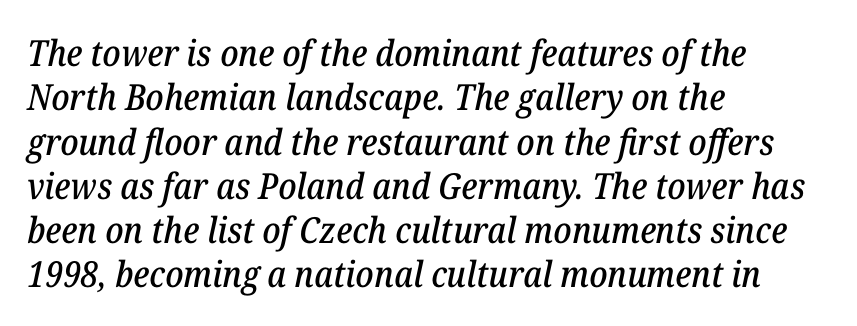
Q: Is the text italic (slanted)? A: Yes, it leans right by about 12 degrees.
Q: Is the typeface a serif or a sans-serif typeface? A: Serif.
Q: Is the text underlined? A: No.
Q: How is the paragraph aligned? A: Left-aligned.
Q: Is the spacing between letters normal or unusually wide? A: Normal.
Q: Width (condensed, normal, or wide)? A: Normal.
Q: Stroke contrast? A: Low.
Q: x-height? A: Medium.
Q: Monospaced? A: No.
